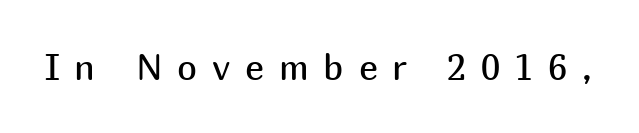
The image shows 36 px regular-weight sans-serif type, upright; set unusually wide letter spacing (+0.41 em), not underlined; medium stroke contrast and a medium x-height.
